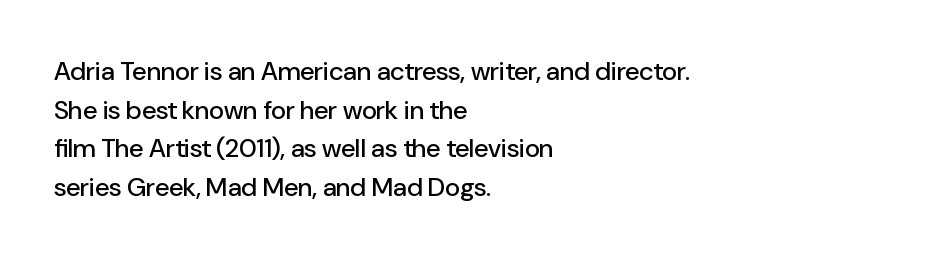
The image shows 26 px text type, upright; set left-aligned, normal line spacing (1.49x), normal letter spacing, not underlined.
